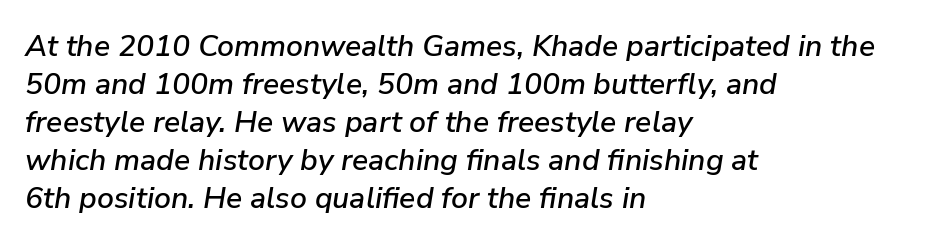
The image shows 30 px text type, italic (leaning right); set left-aligned, normal line spacing (1.27x), normal letter spacing, not underlined; low stroke contrast and a medium x-height.
